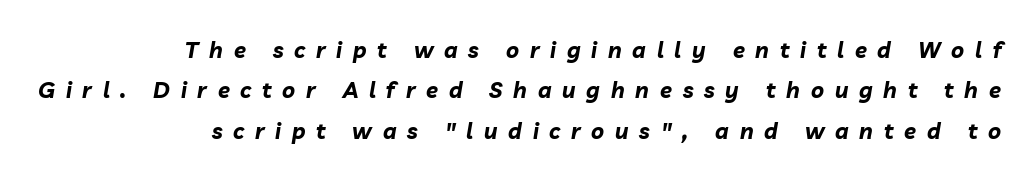
Q: Is the text bold? A: Yes.
Q: Is the text italic (slanted)? A: Yes, it leans right by about 10 degrees.
Q: Is the text underlined? A: No.
Q: How is the paragraph aligned? A: Right-aligned.
Q: Is the spacing between letters normal or unusually wide? A: Unusually wide.
